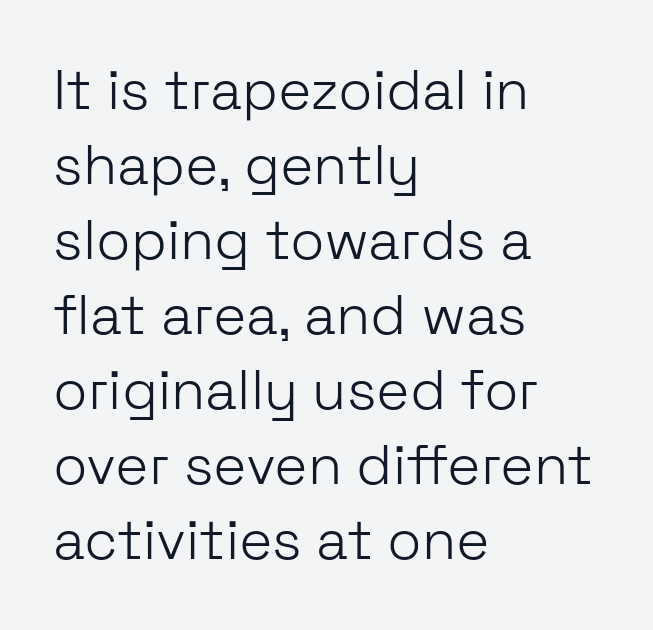
{"serif": "no", "italic": "no", "bold": "no", "weight": "light", "width": "normal", "stroke_contrast": "low", "x_height": "medium", "monospaced": "no", "underline": "no", "align": "left", "line_spacing": "normal", "line_spacing_ratio": 1.34, "letter_spacing": "normal", "letter_spacing_em": 0.0, "glyph_px": 56}
